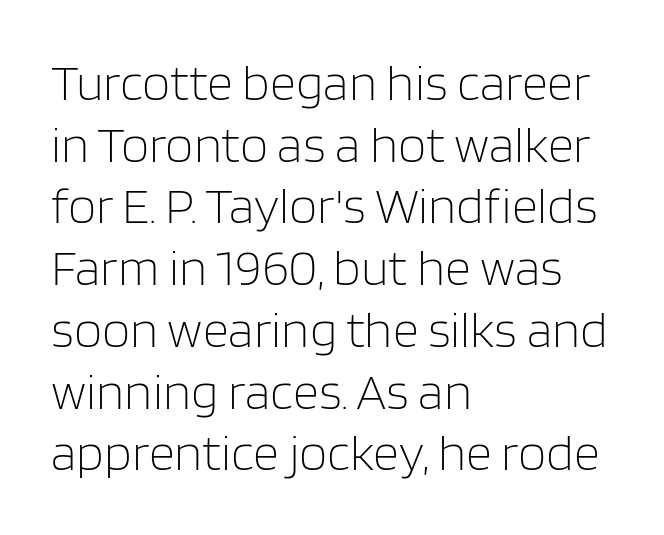
A sans-serif font was chosen for this passage. Each letter keeps its own natural width here, so spacing adapts to shape. Is this a heavy cut? Hardly; it is regular or lighter. Type without underlining.
